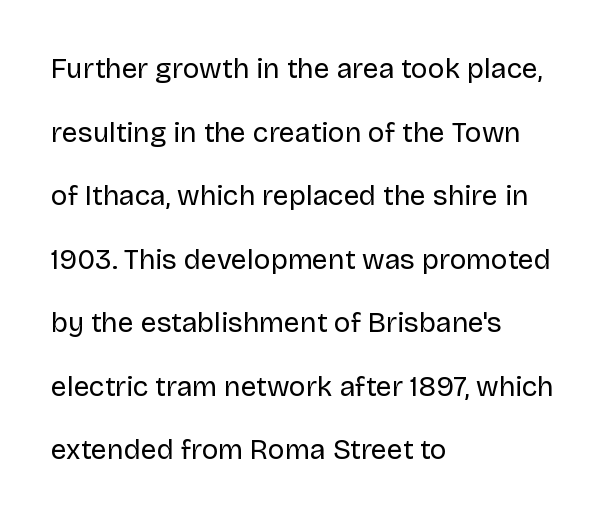
{"serif": "no", "italic": "no", "bold": "no", "weight": "regular", "width": "normal", "stroke_contrast": "low", "x_height": "large", "monospaced": "no", "underline": "no", "align": "left", "line_spacing": "loose", "line_spacing_ratio": 2.27, "letter_spacing": "normal", "letter_spacing_em": 0.0, "glyph_px": 28}
